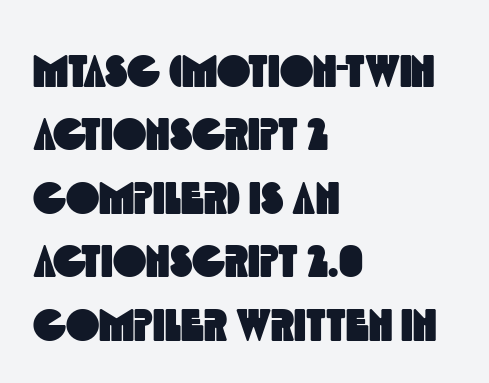
The text block is weighted toward the left margin, trailing off unevenly rightward. Look at the bottom of the vertical strokes: they stop flat, with no serifs. Bare-footed words on every line. The letters advance in unequal steps, a hallmark of proportional type. The line-height multiplier appears to be the usual default.
